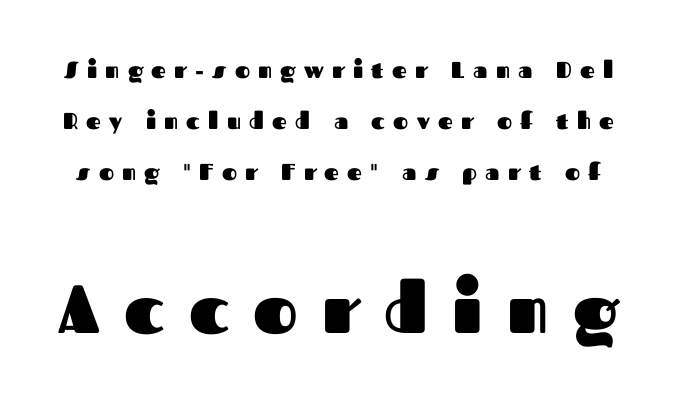
Q: Is the text bold? A: Yes.
Q: Is the text italic (slanted)? A: No, it is upright.
Q: Is the typeface a serif or a sans-serif typeface? A: Sans-serif.
Q: Is the text underlined? A: No.
Q: Is the spacing between letters normal or unusually wide? A: Unusually wide.
Q: Is the spacing between lines tight, normal or loose? A: Loose.
Q: Which block of text is set in a larger size, the first (top) or the second (bottom)? A: The second (bottom) one.
Q: Width (condensed, normal, or wide)? A: Normal.
Q: Stroke contrast? A: Medium.
Q: x-height? A: Medium.
Q: Monospaced? A: No.
